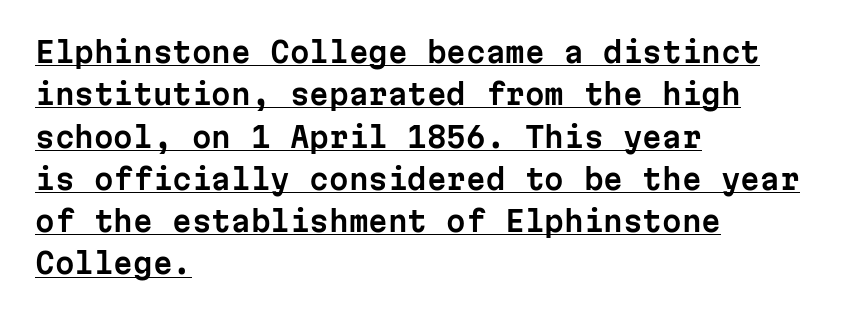
The image shows 28 px sans-serif type, upright, monospaced; set left-aligned, normal line spacing (1.51x), normal letter spacing, underlined; low stroke contrast and a medium x-height.
